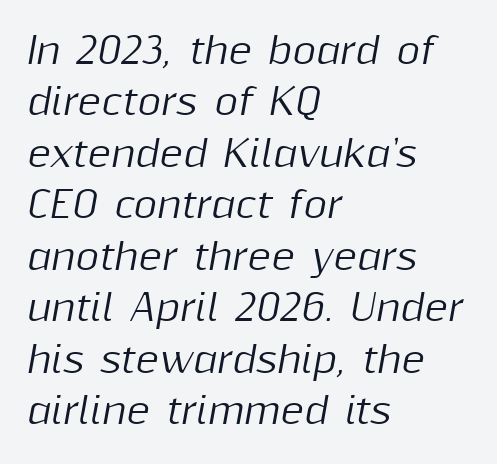
Vertically, the passage feels balanced, rows spaced as you'd expect. The foot of each line stays bare and open. If you drew a line through each stem, it would be angled. Spacing verdict: proportional, widths tailored to each character. Where is the straight margin? On the left.
